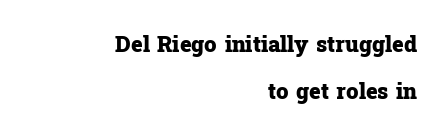
{"italic": "no", "bold": "yes", "underline": "no", "align": "right", "line_spacing": "loose", "line_spacing_ratio": 2.12, "letter_spacing": "normal", "letter_spacing_em": 0.0, "glyph_px": 22}
